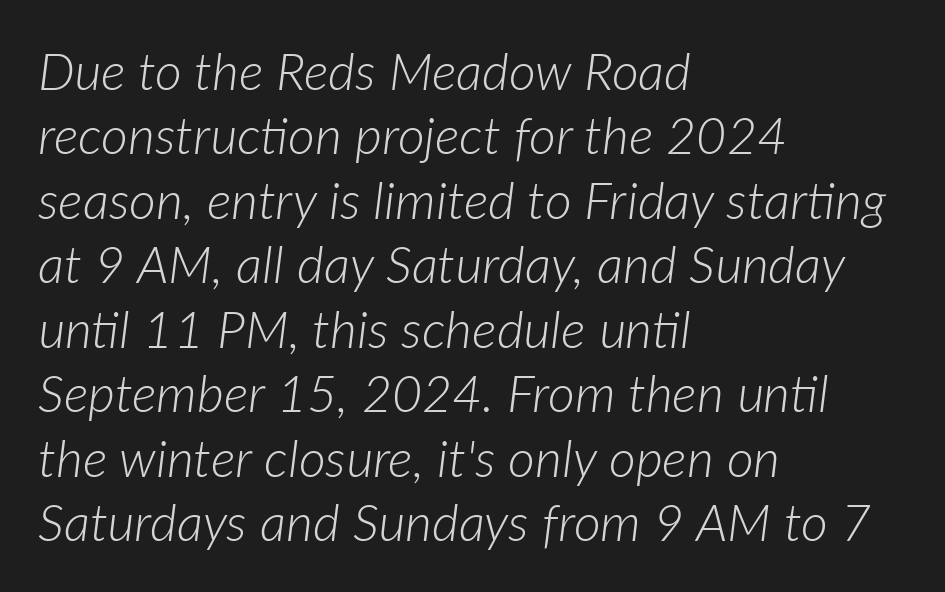
{"italic": "yes", "lean": "right", "slant_degrees": 7, "bold": "no", "weight": "light", "width": "normal", "stroke_contrast": "low", "x_height": "medium", "monospaced": "no", "underline": "no", "align": "left", "line_spacing_ratio": 1.24, "letter_spacing": "normal", "letter_spacing_em": 0.0, "glyph_px": 52}
